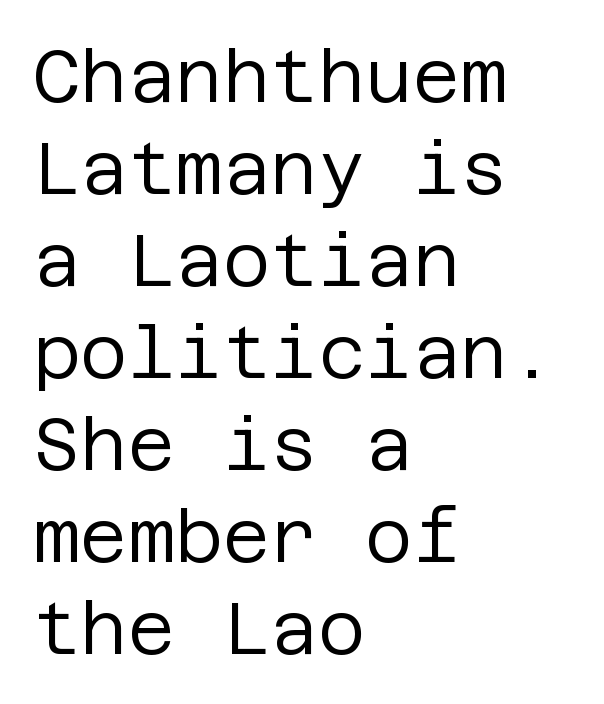
Q: Is the text bold? A: No.
Q: Is the text italic (slanted)? A: No, it is upright.
Q: Is the typeface a serif or a sans-serif typeface? A: Sans-serif.
Q: Is the text underlined? A: No.
Q: How is the paragraph aligned? A: Left-aligned.
Q: Is the spacing between letters normal or unusually wide? A: Normal.
Q: Is the spacing between lines tight, normal or loose? A: Normal.
Q: Width (condensed, normal, or wide)? A: Normal.
Q: Stroke contrast? A: Low.
Q: x-height? A: Large.
